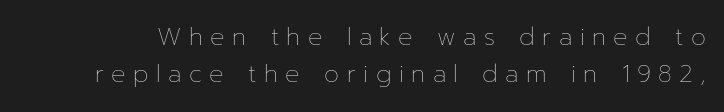
Q: Is the text bold? A: No.
Q: Is the text italic (slanted)? A: No, it is upright.
Q: Is the text underlined? A: No.
Q: Is the spacing between letters normal or unusually wide? A: Unusually wide.
Q: Is the spacing between lines tight, normal or loose? A: Normal.
